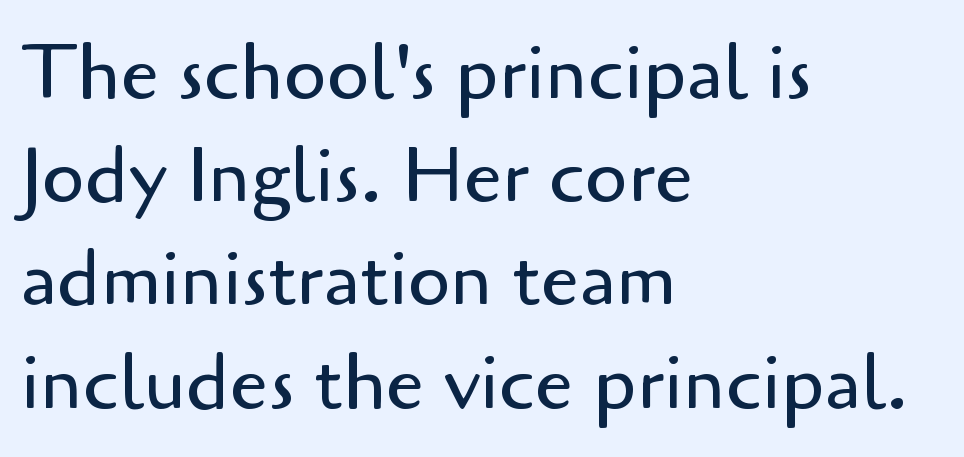
The image shows 77 px regular-weight sans-serif type, upright; set left-aligned, normal line spacing (1.34x), normal letter spacing, not underlined; low stroke contrast and a small x-height.
